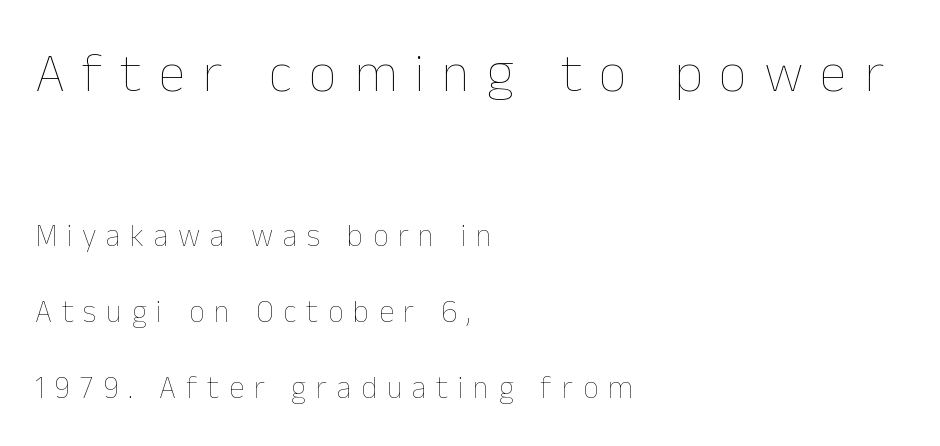
The image shows 55 px thin type, upright; set left-aligned, loose line spacing (2.45x), unusually wide letter spacing (+0.31 em), not underlined; the first (top) block is 1.77x larger; low stroke contrast and a medium x-height.
